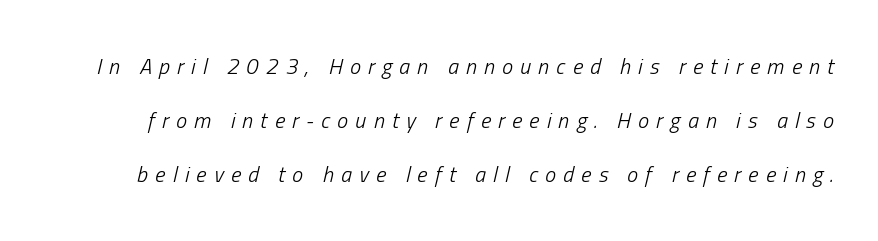
A great deal of white space separates one row of letters from the next. Is the stroke heavy? The answer is a plain regular-or-lighter. Any mark beneath the type? The region is blank. Posture: slanted. The type is letterspaced generously, with wide tracking.
